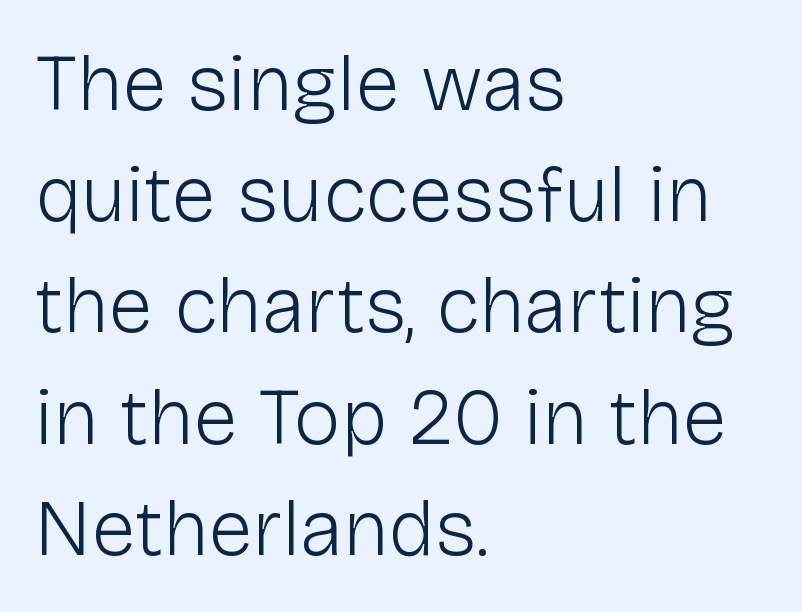
The vertical gap from one line to the next is medium. This is not heavy type; no bold has been used. A typesetter would label this face a sans. Notice how the stems are strictly vertical — no italics here. Words appear dense and cohesive because spacing is normal. A typesetter would call this proportional, since set widths differ per character.
